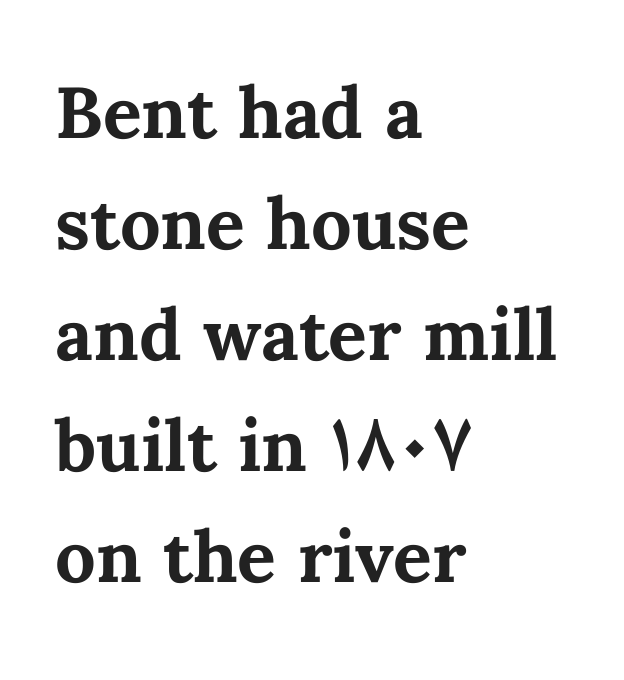
The rendering uses a moderate line-height, typical for paragraphs. How are the letters spaced? Ordinarily, with no added tracking. Underline: absent. How heavy is the stroke? Heavy — this is a bold.
